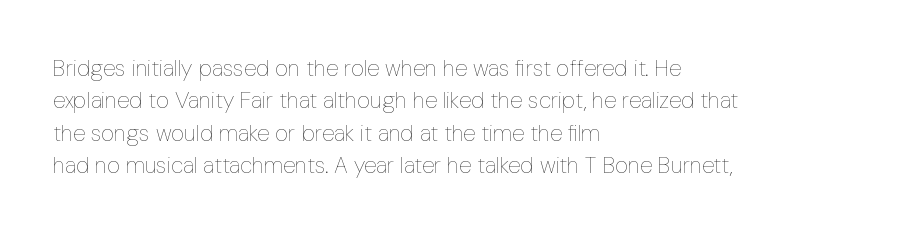
The image shows 23 px text type, upright; set left-aligned, normal line spacing (1.41x), normal letter spacing, not underlined.
